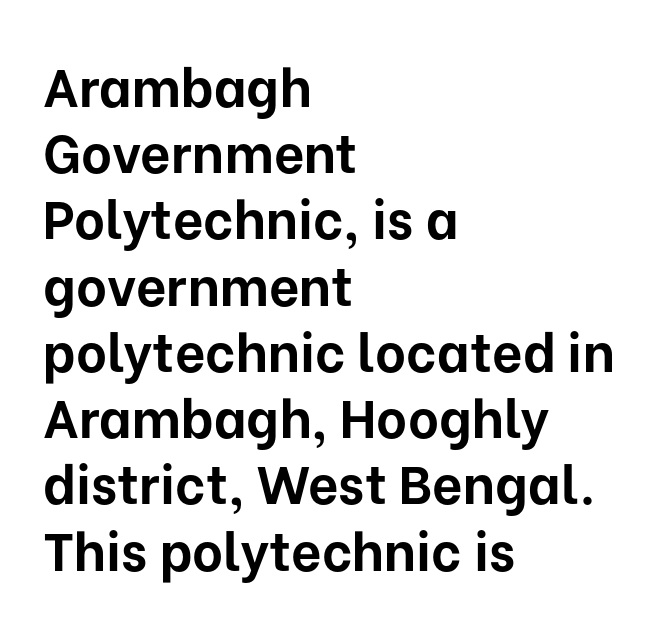
{"serif": "no", "italic": "no", "bold": "yes", "weight": "bold", "width": "normal", "stroke_contrast": "low", "x_height": "medium", "monospaced": "no", "underline": "no", "align": "left", "line_spacing": "normal", "line_spacing_ratio": 1.25, "letter_spacing": "normal", "letter_spacing_em": 0.0, "glyph_px": 53}
